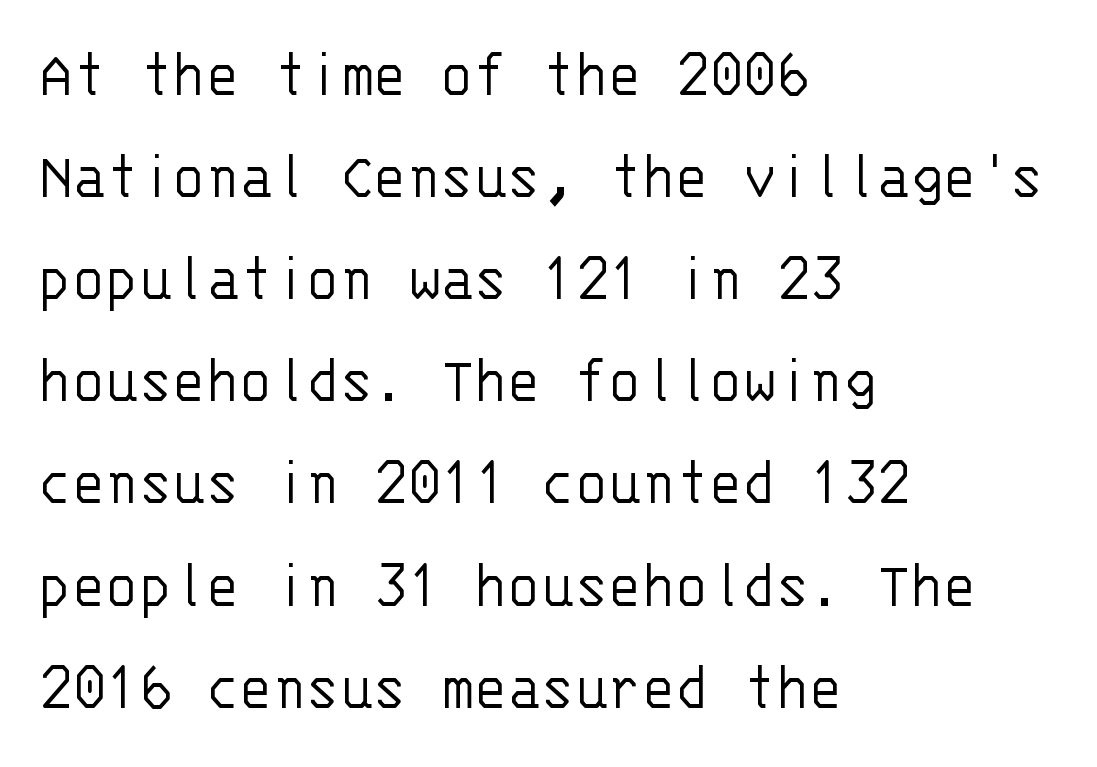
Each row of text sits above clean, open space. No heavy texture on the line: the type isn't bold. Spacing verdict: monospaced, one width for all characters. Italic? Not at all — the glyphs are vertical.
